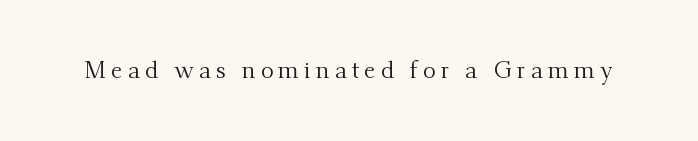
Q: Is the text bold? A: No.
Q: Is the text italic (slanted)? A: No, it is upright.
Q: Is the text underlined? A: No.
Q: Is the spacing between letters normal or unusually wide? A: Unusually wide.
